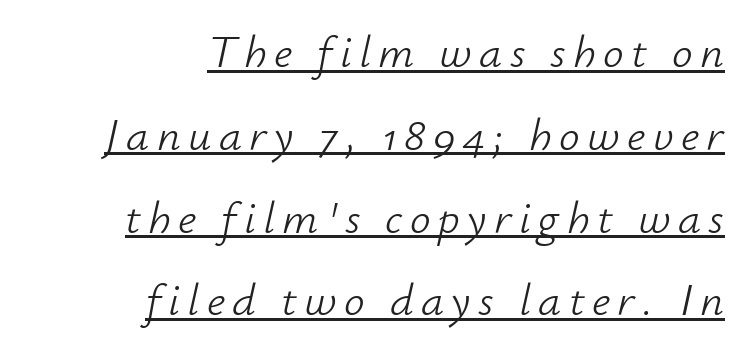
Q: Is the text bold? A: No.
Q: Is the text italic (slanted)? A: Yes, it leans right by about 12 degrees.
Q: Is the text underlined? A: Yes.
Q: How is the paragraph aligned? A: Right-aligned.
Q: Width (condensed, normal, or wide)? A: Normal.
Q: Stroke contrast? A: Low.
Q: x-height? A: Small.
Q: Monospaced? A: No.
